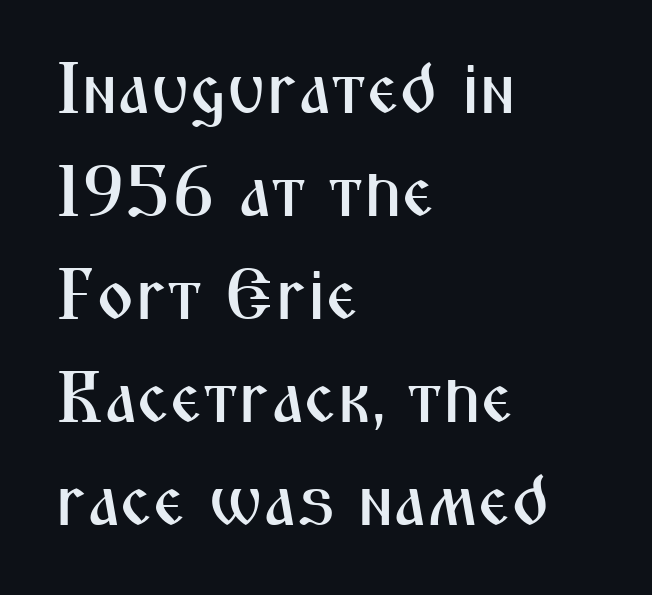
A typesetter would call this proportional, since set widths differ per character. In terms of letterspacing, this is plain default setting. This rendering features lettering with no underline. The font family rendered here belongs to the sans-serif group.
